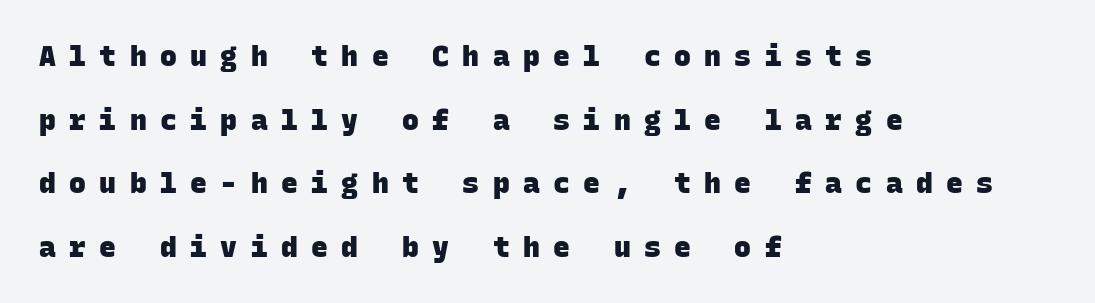
Q: Is the text bold? A: Yes.
Q: Is the typeface a serif or a sans-serif typeface? A: Sans-serif.
Q: Is the text underlined? A: No.
Q: How is the paragraph aligned? A: Left-aligned.
Q: Is the spacing between letters normal or unusually wide? A: Unusually wide.
Q: Is the spacing between lines tight, normal or loose? A: Loose.
Q: Width (condensed, normal, or wide)? A: Normal.
Q: Stroke contrast? A: Low.
Q: x-height? A: Large.
Q: Monospaced? A: Yes.
